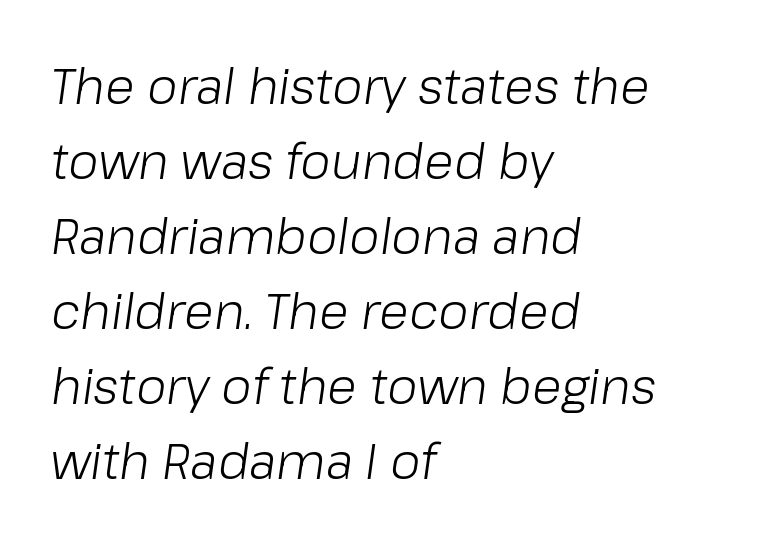
Q: Is the text bold? A: No.
Q: Is the text italic (slanted)? A: Yes, it leans right by about 8 degrees.
Q: Is the text underlined? A: No.
Q: How is the paragraph aligned? A: Left-aligned.
Q: Is the spacing between letters normal or unusually wide? A: Normal.
Q: Is the spacing between lines tight, normal or loose? A: Normal.
Q: Width (condensed, normal, or wide)? A: Normal.
Q: Stroke contrast? A: Low.
Q: x-height? A: Medium.
Q: Monospaced? A: No.
